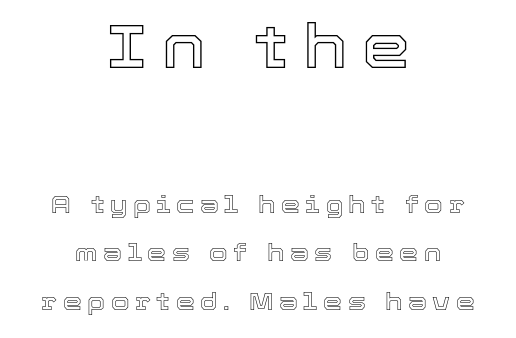
The image shows 61 px text type, upright; set centered, loose line spacing (2.03x), unusually wide letter spacing (+0.23 em), not underlined; the first (top) block is 2.54x larger; a medium x-height.
